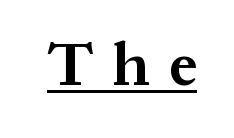
{"serif": "yes", "italic": "no", "bold": "yes", "weight": "bold", "width": "normal", "stroke_contrast": "medium", "x_height": "medium", "monospaced": "no", "underline": "yes", "letter_spacing": "wide", "letter_spacing_em": 0.32, "glyph_px": 61}
